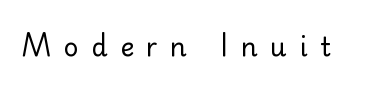
The image shows 26 px text type, upright; set unusually wide letter spacing (+0.48 em), not underlined.
